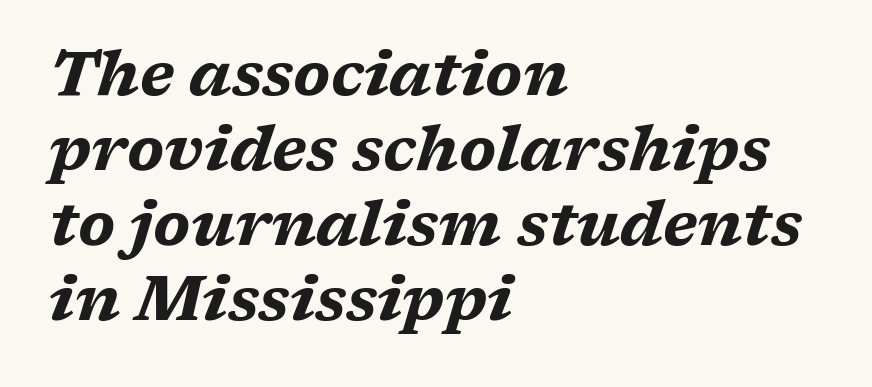
The image shows 62 px bold, wide type, italic (leaning right); set left-aligned, line spacing 1.21x, normal letter spacing, not underlined; medium stroke contrast and a medium x-height.
